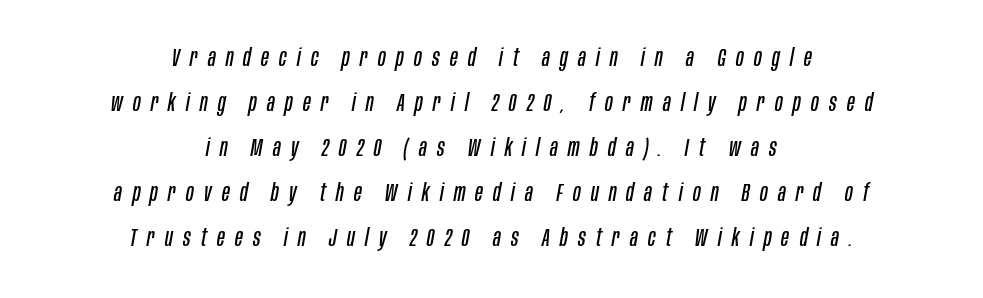
The image shows 25 px text type, italic (leaning right); set centered, line spacing 1.8x, unusually wide letter spacing (+0.41 em), not underlined.
